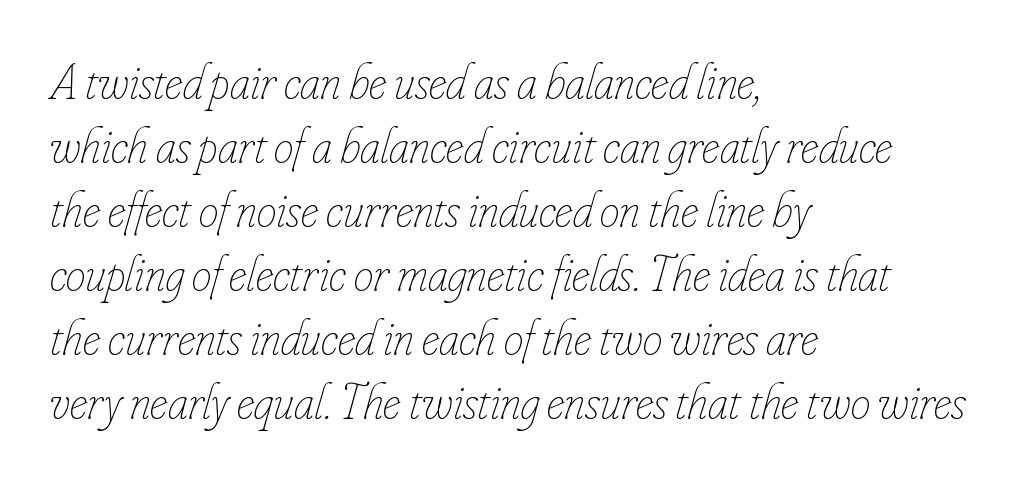
{"italic": "yes", "lean": "right", "slant_degrees": 16, "bold": "no", "weight": "thin", "width": "condensed", "stroke_contrast": "low", "x_height": "small", "monospaced": "no", "underline": "no", "align": "left", "line_spacing": "normal", "line_spacing_ratio": 1.28, "letter_spacing": "normal", "letter_spacing_em": 0.0, "glyph_px": 50}
